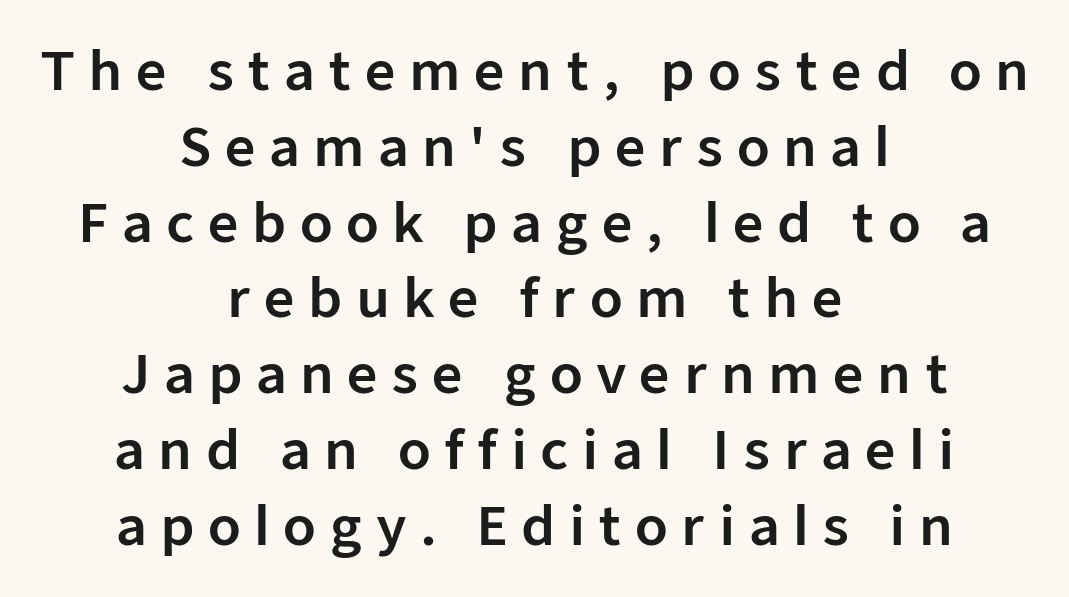
Any mark beneath the type? The region is blank. Leftover space on each line is divided equally before and after the words. Normally led — the rows are evenly, conventionally spaced. Ordinary non-slanted type is in use. Words appear elongated and porous because spacing is wide.
